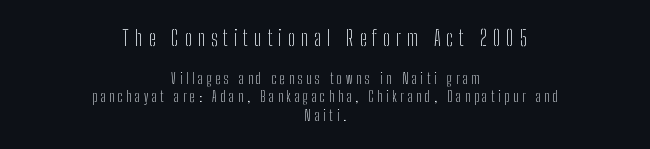
The image shows 21 px text type, upright; set centered, normal line spacing (1.33x), unusually wide letter spacing (+0.28 em), not underlined; the first (top) block is 1.5x larger.
